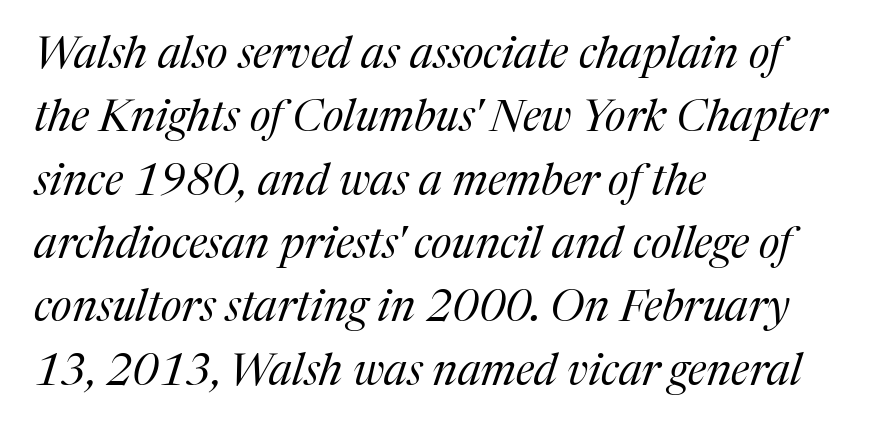
{"serif": "yes", "italic": "yes", "lean": "right", "slant_degrees": 17, "bold": "no", "weight": "regular", "width": "normal", "stroke_contrast": "medium", "x_height": "medium", "monospaced": "no", "underline": "no", "align": "left", "line_spacing": "normal", "line_spacing_ratio": 1.44, "letter_spacing": "normal", "letter_spacing_em": 0.0, "glyph_px": 44}
